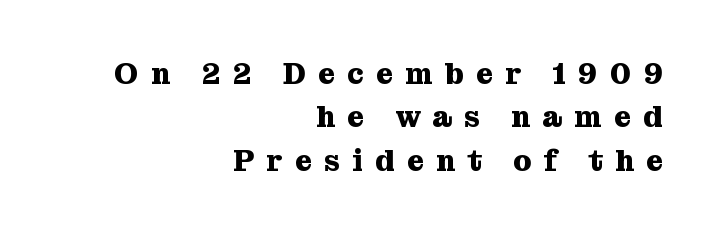
Q: Is the text bold? A: Yes.
Q: Is the text italic (slanted)? A: No, it is upright.
Q: Is the typeface a serif or a sans-serif typeface? A: Serif.
Q: Is the text underlined? A: No.
Q: How is the paragraph aligned? A: Right-aligned.
Q: Is the spacing between letters normal or unusually wide? A: Unusually wide.
Q: Is the spacing between lines tight, normal or loose? A: Normal.
Q: Width (condensed, normal, or wide)? A: Normal.
Q: Stroke contrast? A: Medium.
Q: x-height? A: Medium.
Q: Monospaced? A: No.
